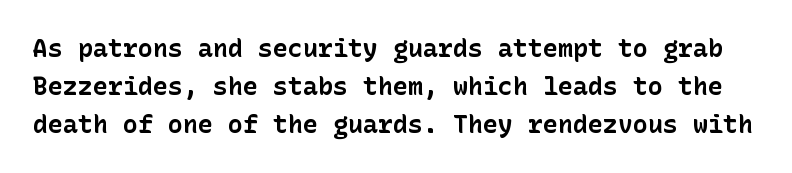
The words here are not underlined. The typesetting leans heavy: a genuine bold. The lines sit at an ordinary, default distance from one another. Observe the ordinary spacing: letters are neighbours, not strangers. Vertical strokes here are truly vertical.
